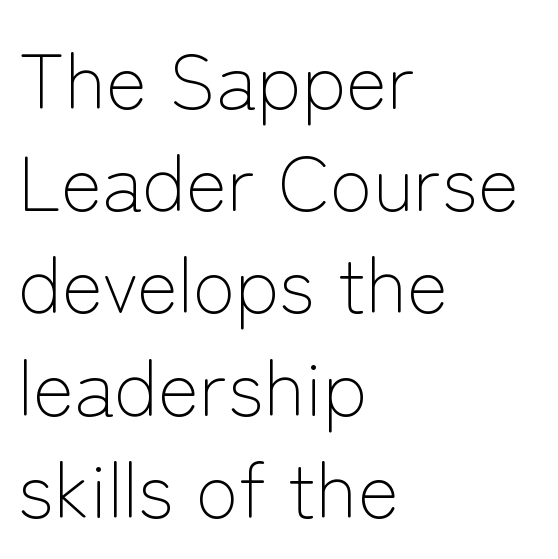
The image shows 78 px light sans-serif type, upright; set left-aligned, normal line spacing (1.31x), normal letter spacing, not underlined; low stroke contrast and a medium x-height.
